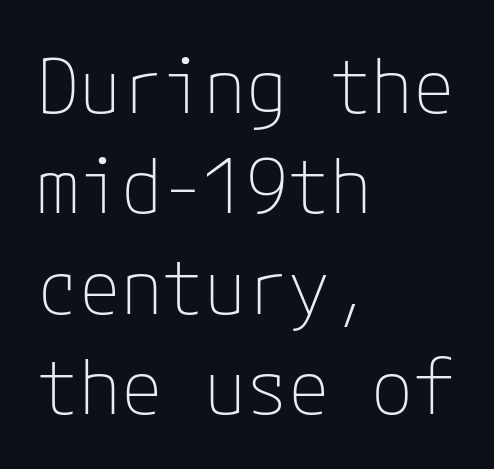
Q: Is the text bold? A: No.
Q: Is the text italic (slanted)? A: No, it is upright.
Q: Is the typeface a serif or a sans-serif typeface? A: Sans-serif.
Q: Is the text underlined? A: No.
Q: How is the paragraph aligned? A: Left-aligned.
Q: Is the spacing between letters normal or unusually wide? A: Normal.
Q: Is the spacing between lines tight, normal or loose? A: Normal.
Q: Width (condensed, normal, or wide)? A: Normal.
Q: Stroke contrast? A: Low.
Q: x-height? A: Medium.
